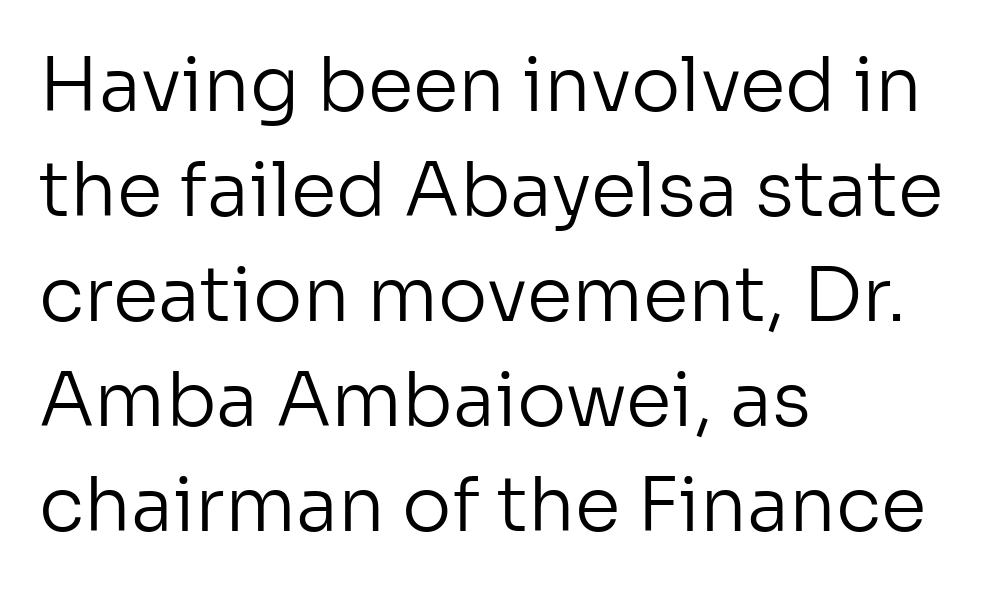
No chunkiness to these letters — they're not bold. Typeset ragged right — the left edge is the straight one. The letters advance in unequal steps, a hallmark of proportional type. Descender tails drop into unmarked territory. Each letter's strokes conclude bluntly, with no projecting serifs. Leading: standard.
